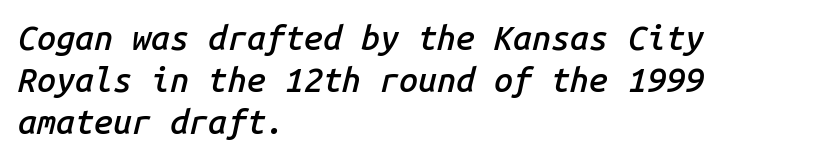
Q: Is the text bold? A: Semi-bold.
Q: Is the text italic (slanted)? A: Yes, it leans right by about 14 degrees.
Q: Is the text underlined? A: No.
Q: How is the paragraph aligned? A: Left-aligned.
Q: Is the spacing between letters normal or unusually wide? A: Normal.
Q: Width (condensed, normal, or wide)? A: Normal.
Q: Stroke contrast? A: Low.
Q: x-height? A: Medium.
Q: Monospaced? A: Yes.
